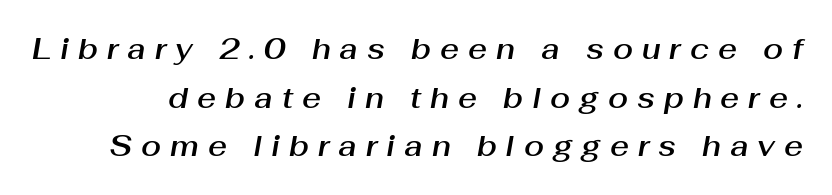
Q: Is the text italic (slanted)? A: Yes, it leans right by about 10 degrees.
Q: Is the text underlined? A: No.
Q: Is the spacing between letters normal or unusually wide? A: Unusually wide.
Q: Is the spacing between lines tight, normal or loose? A: Normal.
Q: Width (condensed, normal, or wide)? A: Normal.
Q: Stroke contrast? A: Medium.
Q: x-height? A: Medium.
Q: Monospaced? A: No.
